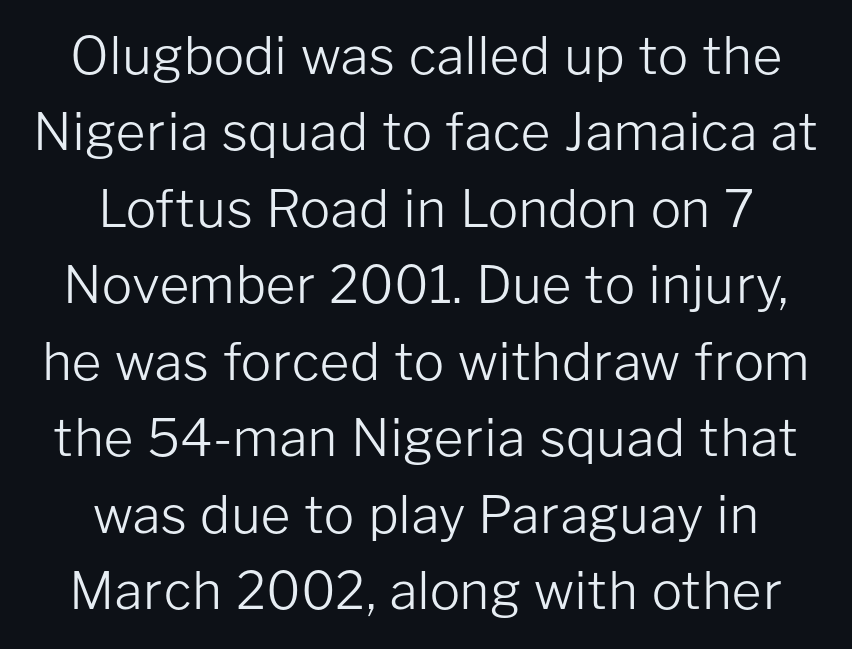
The whitespace from short lines is split evenly between both sides. Note the varied advance widths — an 'i' is clearly narrower than an 'm'. The foot of each line stays bare and open. Vertical spacing — default. Vertical strokes here are truly vertical. Students, note that the glyphs here touch the page at normal intervals.
